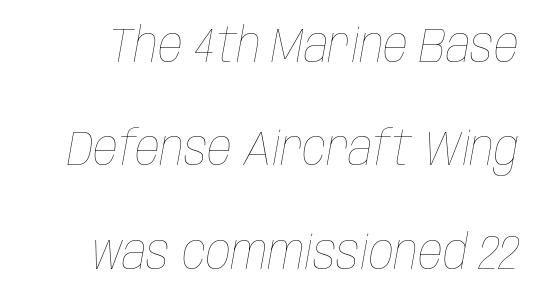
The image shows 49 px thin, condensed type, italic (leaning right); set loose line spacing (2.11x), normal letter spacing, not underlined; low stroke contrast and a large x-height.
